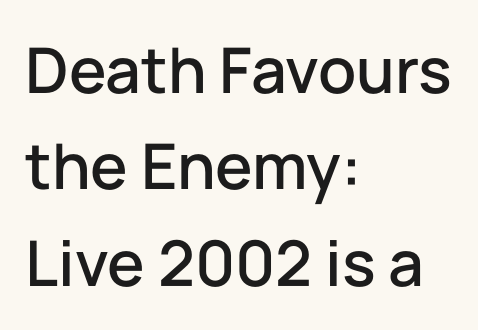
No feet cap the strokes, marking this as sans-serif type. One-word summary of the alignment: left. Clear beneath every line of the passage. A typesetter would mark this as roman, not italic.
